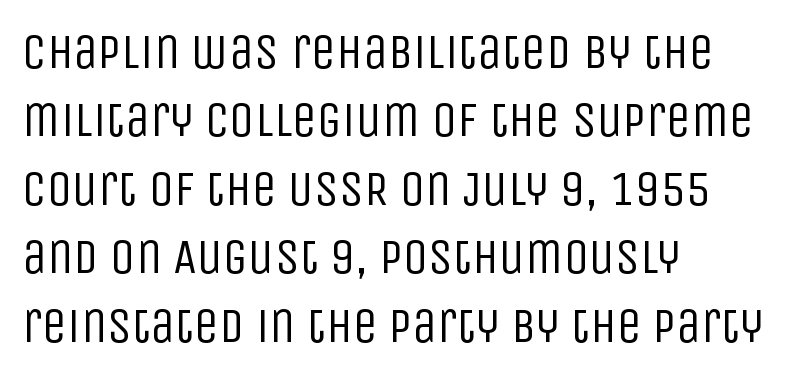
Glyph-to-glyph distance matches everyday printed text. The letters look calm and open, with moderate or lighter stems. Reading down the block, your eye returns to a fixed left position each line. Vertical strokes here are truly vertical.
